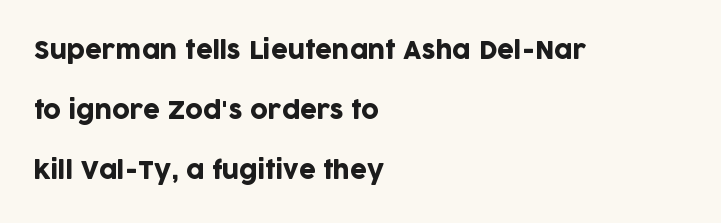
The image shows 24 px text type, upright; set left-aligned, loose line spacing (2.49x), normal letter spacing, not underlined.
